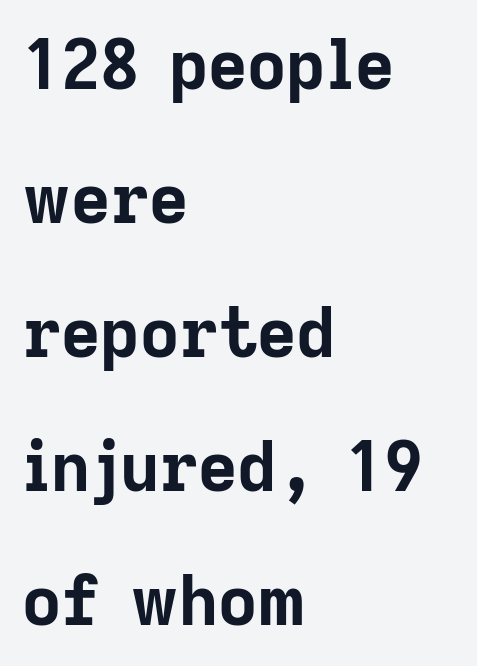
Widely set lines give the paragraph a tall, airy silhouette. You could not count columns in this text — the font is proportionally spaced. The passage shown is typeset with a sans-serif family. Compared with a centered layout, this one pins lines to the left instead. Any mark beneath the type? The region is blank.
